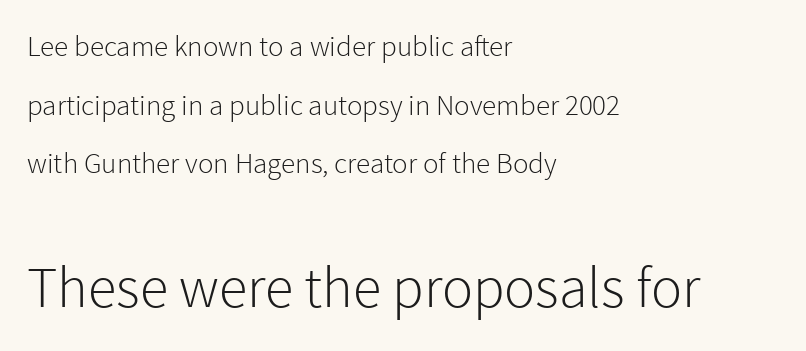
The image shows 58 px light sans-serif type, upright; set left-aligned, loose line spacing (2.02x), normal letter spacing, not underlined; the second (bottom) block is 2.0x larger; a medium x-height.
